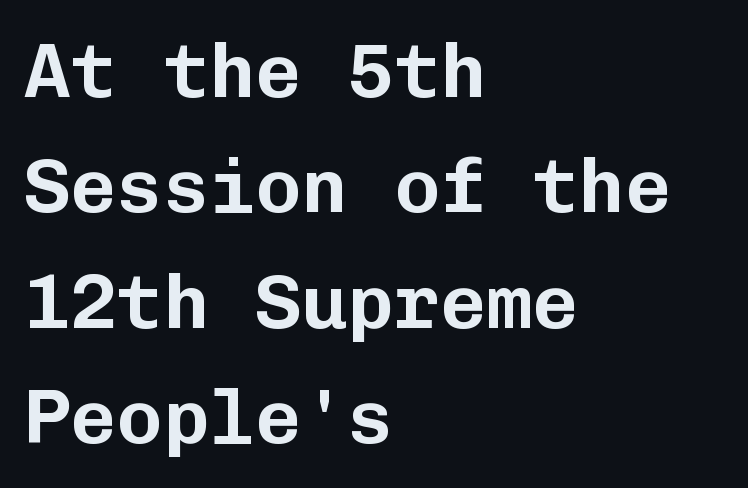
{"serif": "no", "italic": "no", "width": "normal", "stroke_contrast": "low", "x_height": "medium", "monospaced": "yes", "underline": "no", "align": "left", "line_spacing": "normal", "line_spacing_ratio": 1.5, "letter_spacing": "normal", "letter_spacing_em": 0.0, "glyph_px": 77}
